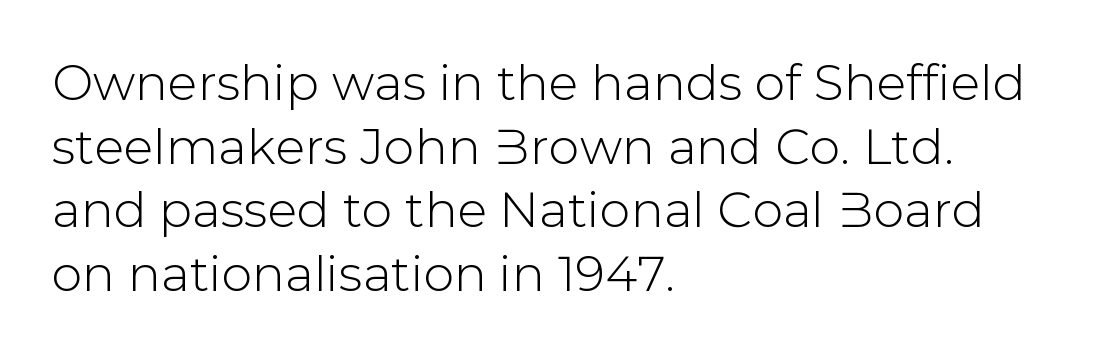
The image shows 49 px sans-serif type, upright; set left-aligned, normal line spacing (1.3x), normal letter spacing, not underlined; low stroke contrast and a medium x-height.
